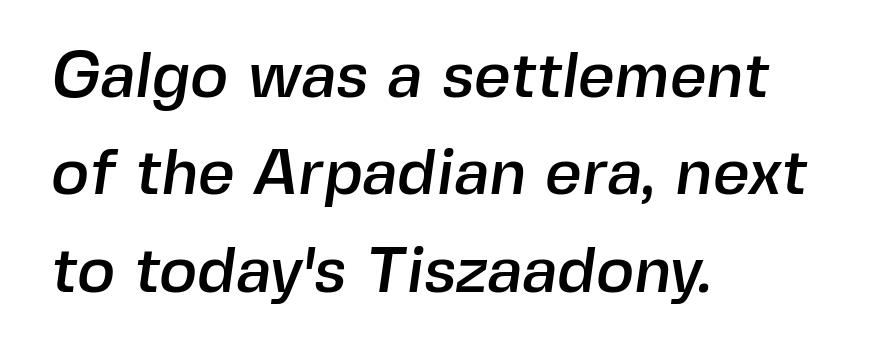
{"serif": "no", "width": "normal", "x_height": "medium", "monospaced": "no", "underline": "no", "align": "left", "line_spacing": "normal", "line_spacing_ratio": 1.52, "letter_spacing": "normal", "letter_spacing_em": 0.0, "glyph_px": 64}
